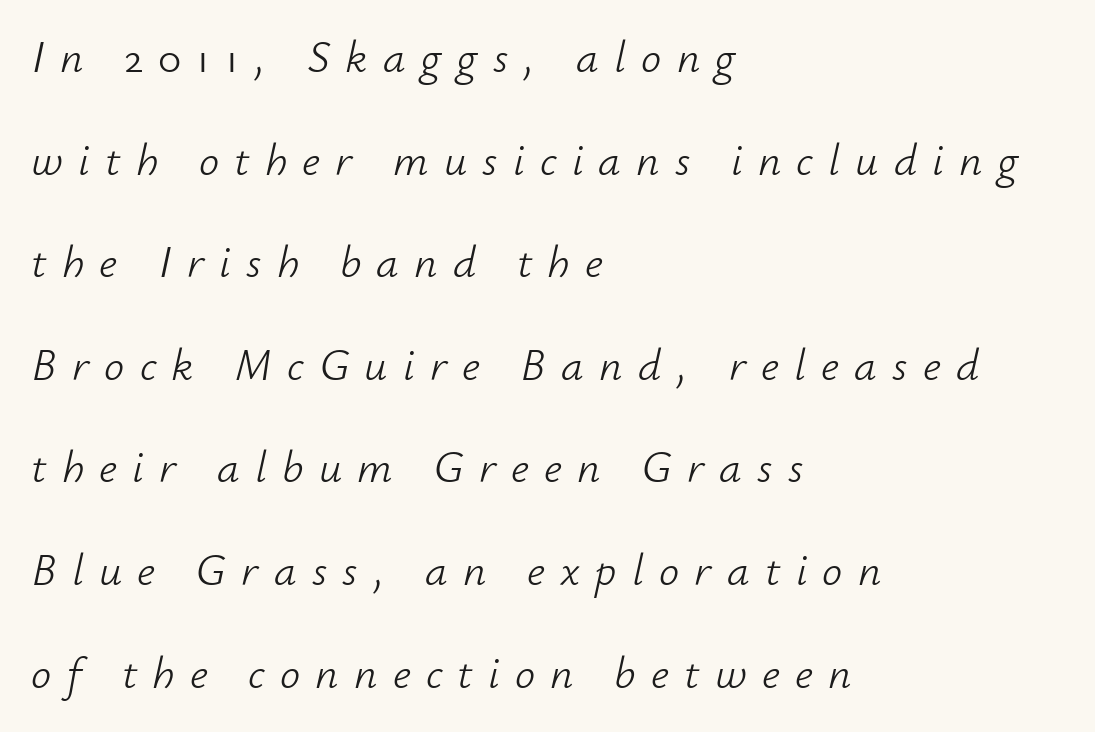
Words float on clear page, feet unadorned. Airy leading. The type is letterspaced generously, with wide tracking. Characters are canted at an angle relative to the baseline's perpendicular. Leftover space on each line is placed entirely after the last word. Proportional: the letters do not fall into vertical columns.
